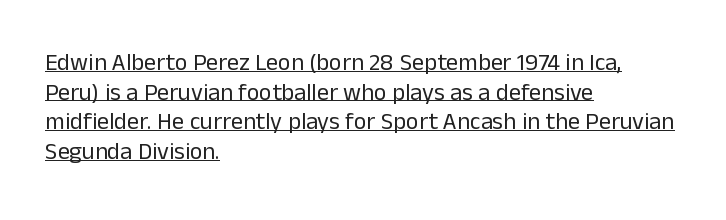
The image shows 24 px text type, upright; set left-aligned, line spacing 1.23x, normal letter spacing, underlined.
